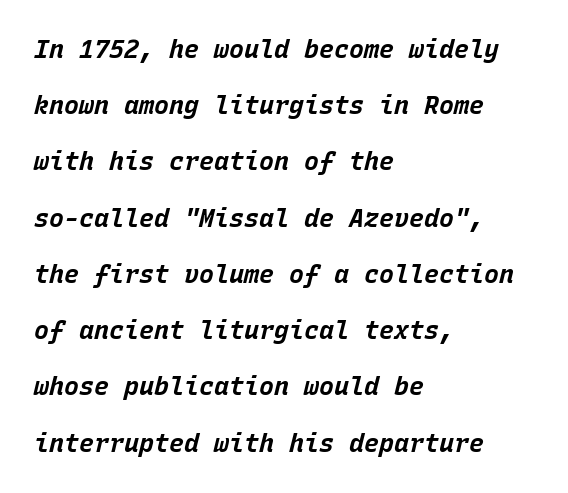
Unmarked baselines from the first word to the last. Heavy-handed strokes throughout: this text is bold. Slant detected: the letters are inclined. Compared with typical body copy, the letter spacing here is the same. This sample is left-justified, so line endings fall wherever the words run out. What's the leading like? Stretched, with rows far apart.
